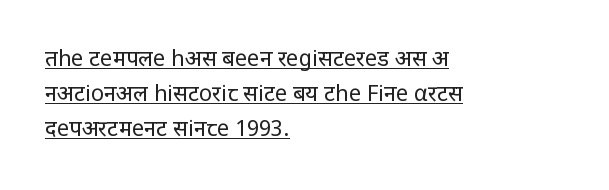
Q: Is the text bold? A: No.
Q: Is the text italic (slanted)? A: No, it is upright.
Q: Is the text underlined? A: Yes.
Q: How is the paragraph aligned? A: Left-aligned.
Q: Is the spacing between letters normal or unusually wide? A: Normal.
Q: Is the spacing between lines tight, normal or loose? A: Normal.
